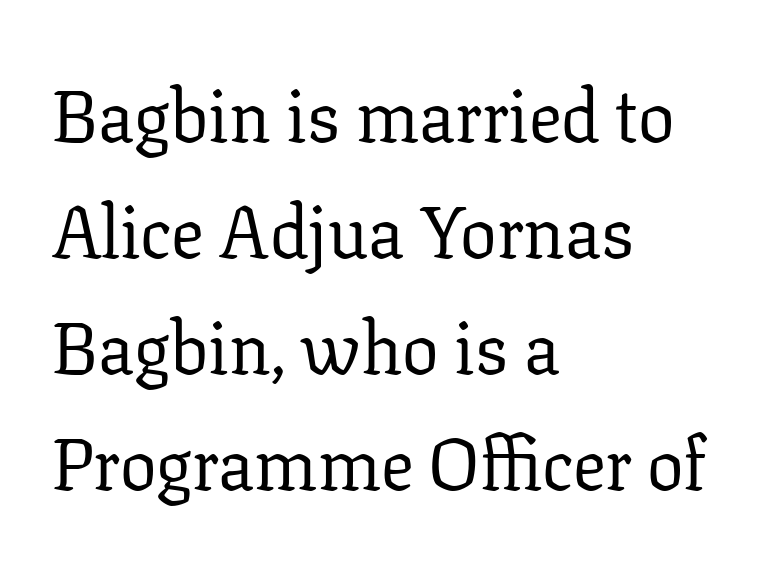
Q: Is the text bold? A: No.
Q: Is the text italic (slanted)? A: No, it is upright.
Q: Is the typeface a serif or a sans-serif typeface? A: Serif.
Q: Is the text underlined? A: No.
Q: How is the paragraph aligned? A: Left-aligned.
Q: Is the spacing between letters normal or unusually wide? A: Normal.
Q: Is the spacing between lines tight, normal or loose? A: Normal.
Q: Width (condensed, normal, or wide)? A: Normal.
Q: Stroke contrast? A: Low.
Q: x-height? A: Medium.
Q: Monospaced? A: No.
